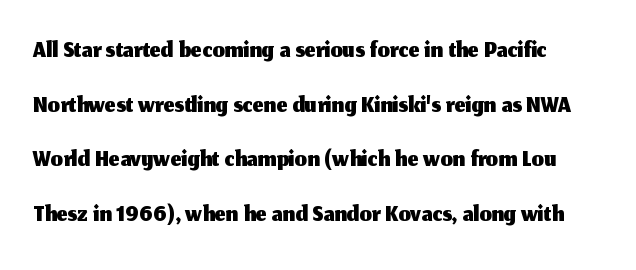
The image shows 39 px sans-serif type, upright; set normal line spacing (1.4x), normal letter spacing, not underlined; medium stroke contrast and a medium x-height.
